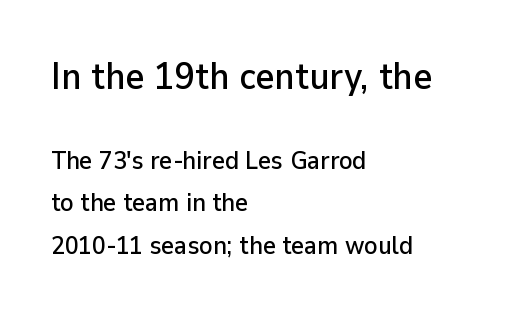
The more generous point size was reserved for the upper chunk. Letter spacing: default. The space between consecutive lines is moderate. Designer's note — italics off, roman on. Honestly, there is no underline to notice here at all.
